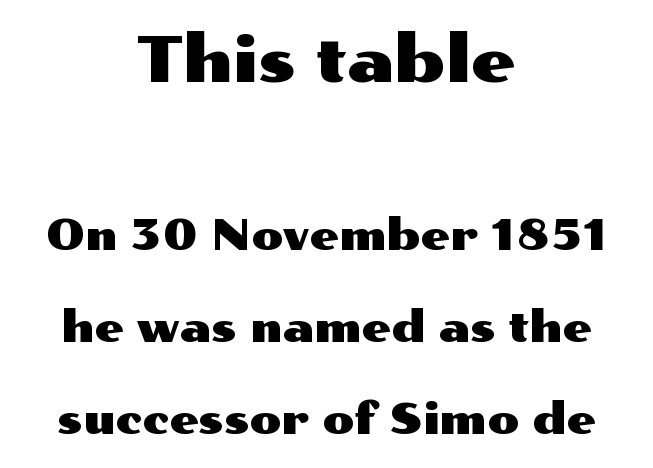
{"serif": "no", "italic": "no", "width": "wide", "stroke_contrast": "medium", "x_height": "medium", "monospaced": "no", "underline": "no", "align": "center", "line_spacing": "loose", "line_spacing_ratio": 2.19, "letter_spacing": "normal", "letter_spacing_em": 0.0, "larger_block": "first", "size_ratio": 1.5, "glyph_px": 63}
